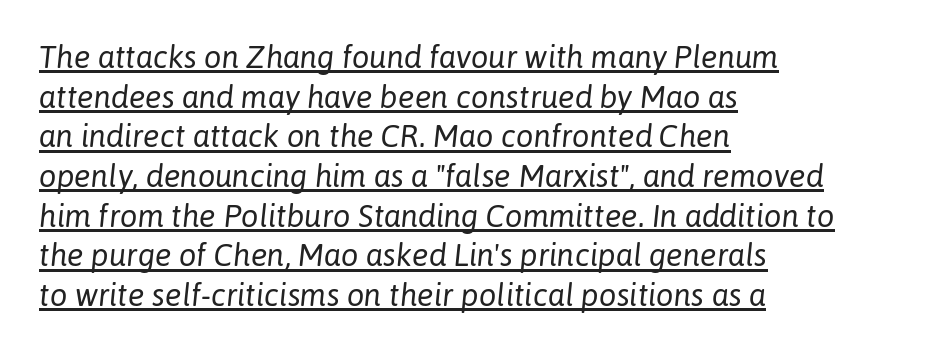
The image shows 31 px regular-weight type, italic (leaning right); set left-aligned, normal line spacing (1.28x), normal letter spacing, underlined; low stroke contrast and a medium x-height.
